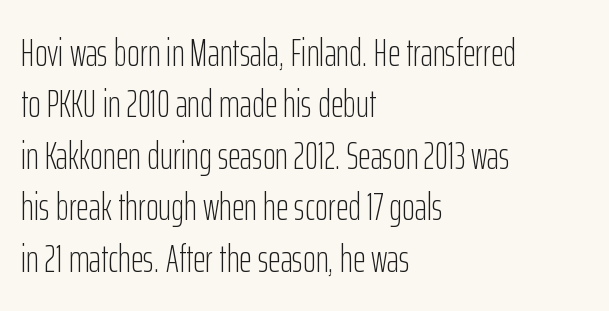
The image shows 39 px light, condensed sans-serif type, upright; set left-aligned, normal line spacing (1.32x), normal letter spacing, not underlined; low stroke contrast and a medium x-height.
